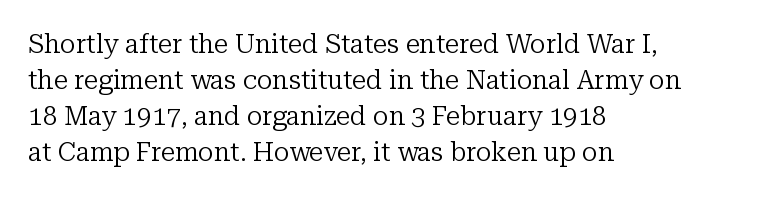
Teacher's note: observe the even left margin — that is flush-left alignment. Students, note that the glyphs here touch the page at normal intervals. Do the letters lean? They stand straight. Descenders hang freely into open space. Stem width sits at or under what a default text font uses.
